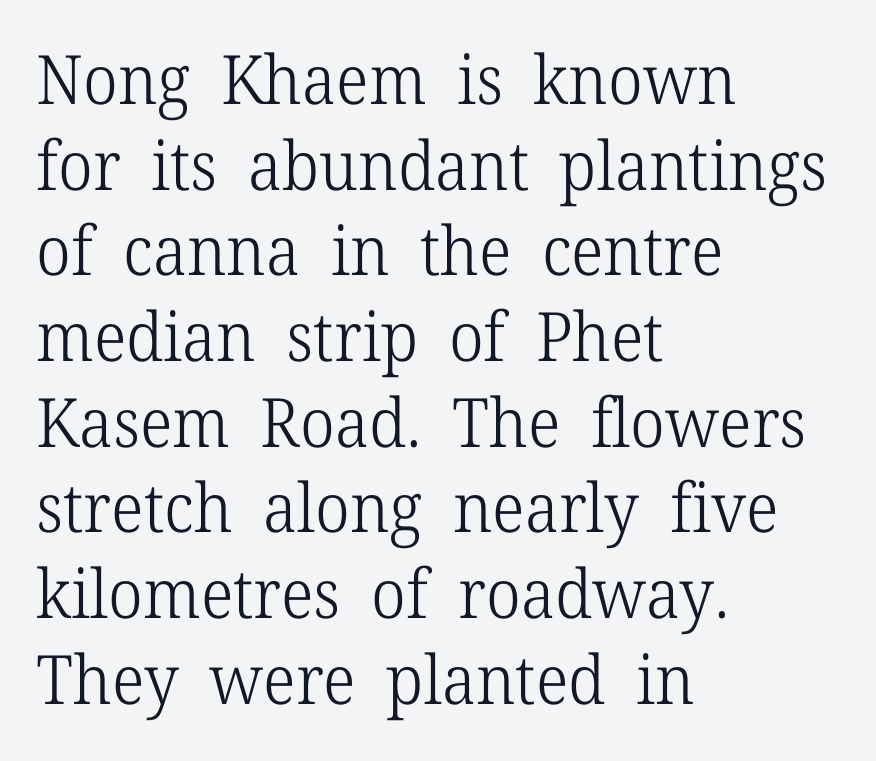
{"serif": "yes", "italic": "no", "bold": "no", "weight": "light", "width": "normal", "stroke_contrast": "low", "x_height": "medium", "monospaced": "no", "underline": "no", "align": "left", "line_spacing": "normal", "line_spacing_ratio": 1.26, "letter_spacing": "normal", "letter_spacing_em": 0.0, "glyph_px": 68}
